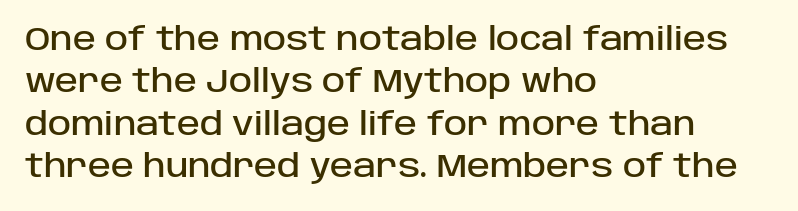
{"serif": "no", "italic": "no", "width": "normal", "stroke_contrast": "low", "x_height": "large", "monospaced": "no", "underline": "no", "align": "left", "line_spacing": "normal", "line_spacing_ratio": 1.37, "letter_spacing": "normal", "letter_spacing_em": 0.0, "glyph_px": 31}
